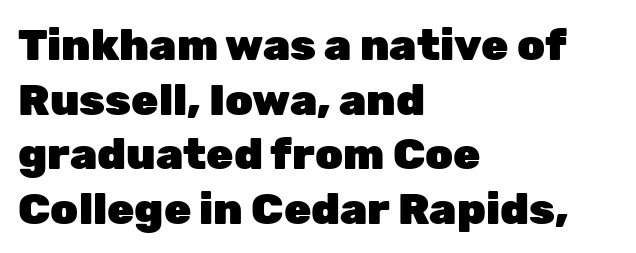
Q: Is the text bold? A: Yes.
Q: Is the text italic (slanted)? A: No, it is upright.
Q: Is the typeface a serif or a sans-serif typeface? A: Sans-serif.
Q: Is the text underlined? A: No.
Q: How is the paragraph aligned? A: Left-aligned.
Q: Is the spacing between letters normal or unusually wide? A: Normal.
Q: Width (condensed, normal, or wide)? A: Normal.
Q: Stroke contrast? A: Low.
Q: x-height? A: Medium.
Q: Monospaced? A: No.
